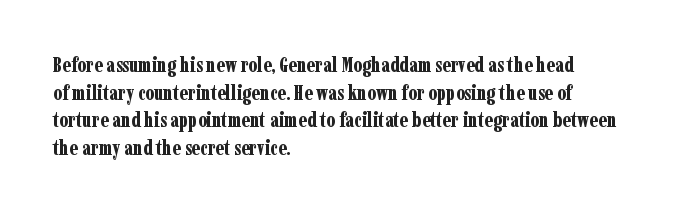
The image shows 20 px bold type, upright; set left-aligned, normal line spacing (1.38x), normal letter spacing, not underlined.
